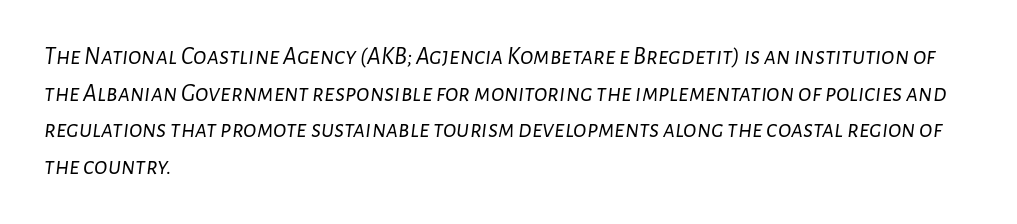
{"italic": "yes", "lean": "right", "slant_degrees": 7, "bold": "no", "underline": "no", "align": "left", "line_spacing": "normal", "line_spacing_ratio": 1.47, "letter_spacing": "normal", "letter_spacing_em": 0.0, "glyph_px": 25}
